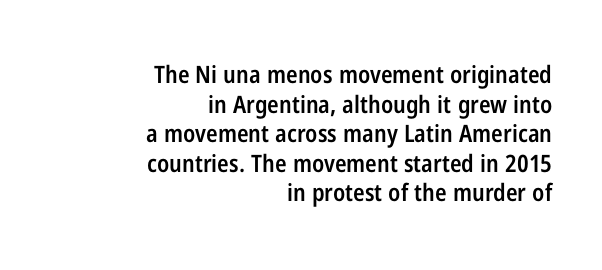
The image shows 24 px text type, upright; set right-aligned, line spacing 1.23x, normal letter spacing, not underlined.
